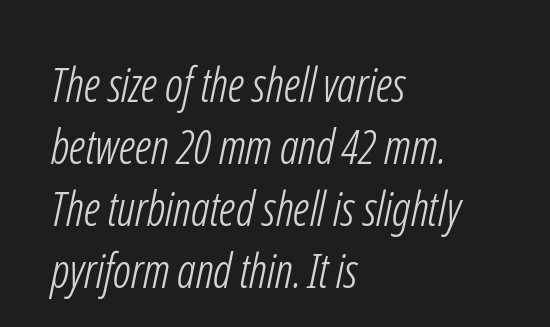
Q: Is the text bold? A: No.
Q: Is the typeface a serif or a sans-serif typeface? A: Sans-serif.
Q: Is the text underlined? A: No.
Q: How is the paragraph aligned? A: Left-aligned.
Q: Is the spacing between letters normal or unusually wide? A: Normal.
Q: Is the spacing between lines tight, normal or loose? A: Normal.
Q: Width (condensed, normal, or wide)? A: Condensed.
Q: Stroke contrast? A: Low.
Q: x-height? A: Medium.
Q: Monospaced? A: No.
